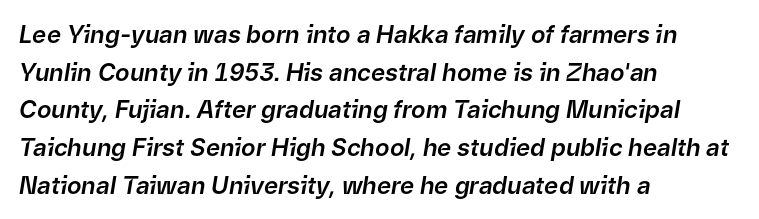
The rendering applies a slant to the glyphs. Students, observe: this is what conventionally led text looks like. The passage shown has conventional tracking throughout. The baseline area is clear. The ragged edge is on the right, which tells us the setting is flush left.
